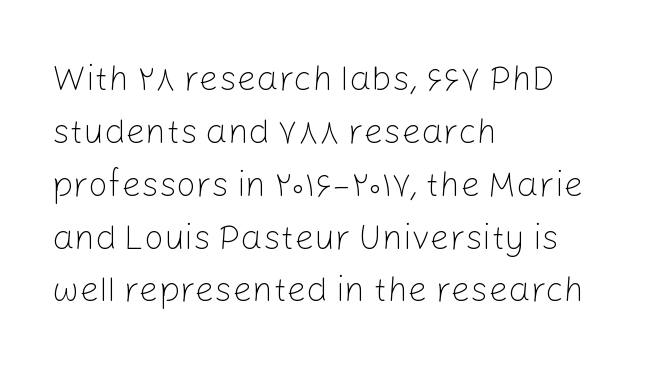
{"serif": "no", "italic": "no", "bold": "no", "weight": "light", "width": "normal", "stroke_contrast": "low", "x_height": "medium", "monospaced": "no", "underline": "no", "align": "left", "line_spacing": "normal", "line_spacing_ratio": 1.51, "letter_spacing": "normal", "letter_spacing_em": 0.0, "glyph_px": 35}
